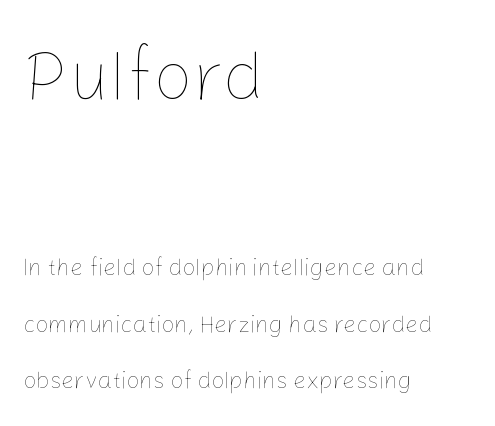
{"italic": "no", "bold": "no", "weight": "thin", "width": "normal", "stroke_contrast": "low", "x_height": "medium", "monospaced": "no", "underline": "no", "align": "left", "line_spacing": "loose", "line_spacing_ratio": 2.45, "letter_spacing": "normal", "letter_spacing_em": 0.0, "larger_block": "first", "size_ratio": 3.04, "glyph_px": 70}
